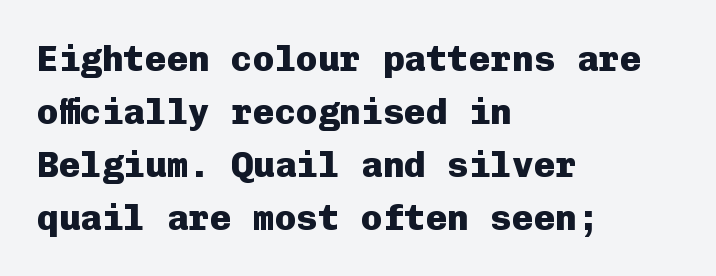
The image shows 36 px heavy sans-serif type, upright, monospaced; set left-aligned, normal line spacing (1.47x), normal letter spacing, not underlined; low stroke contrast and a medium x-height.
